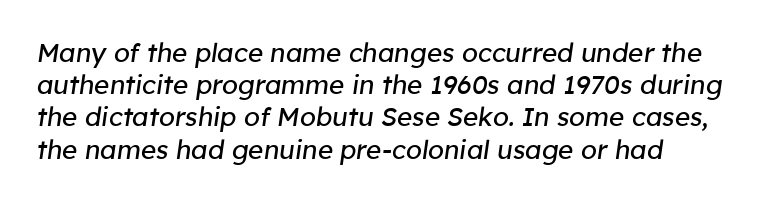
Q: Is the text bold? A: No.
Q: Is the text italic (slanted)? A: Yes, it leans right by about 8 degrees.
Q: Is the text underlined? A: No.
Q: Is the spacing between letters normal or unusually wide? A: Normal.
